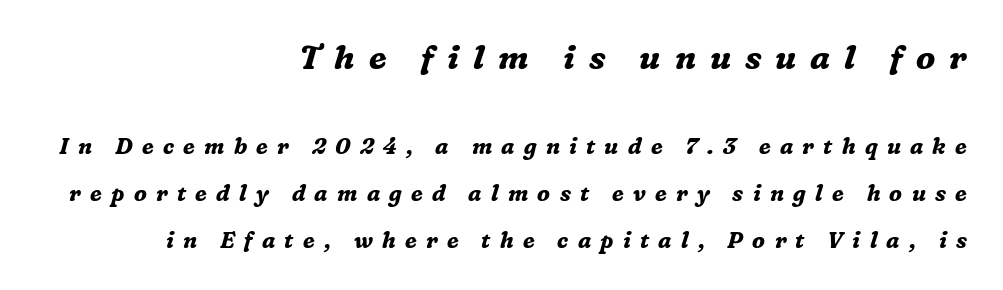
Q: Is the text bold? A: Yes.
Q: Is the text italic (slanted)? A: Yes, it leans right by about 16 degrees.
Q: Is the typeface a serif or a sans-serif typeface? A: Serif.
Q: Is the text underlined? A: No.
Q: How is the paragraph aligned? A: Right-aligned.
Q: Is the spacing between letters normal or unusually wide? A: Unusually wide.
Q: Is the spacing between lines tight, normal or loose? A: Loose.
Q: Which block of text is set in a larger size, the first (top) or the second (bottom)? A: The first (top) one.
Q: Width (condensed, normal, or wide)? A: Normal.
Q: Stroke contrast? A: Medium.
Q: x-height? A: Medium.
Q: Monospaced? A: No.
